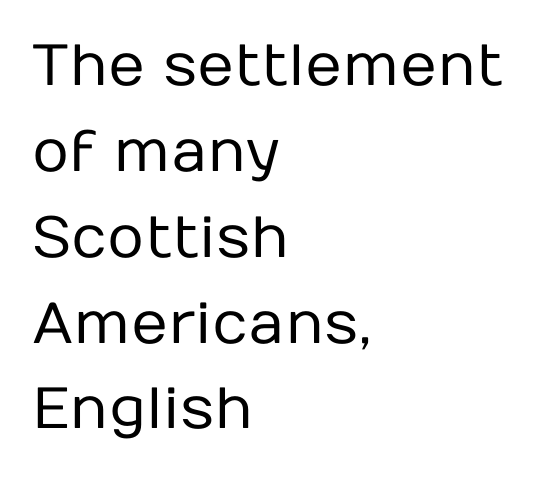
The image shows 58 px regular-weight sans-serif type, upright; set left-aligned, normal line spacing (1.48x), normal letter spacing, not underlined; low stroke contrast and a medium x-height.
